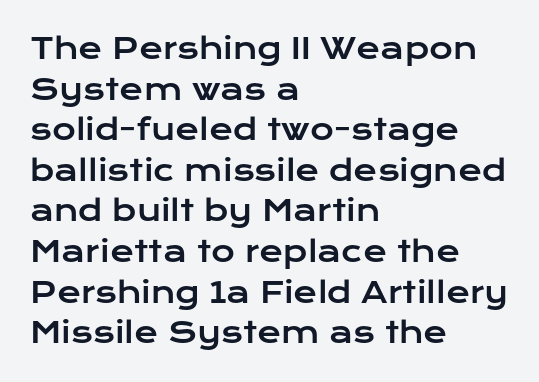
The lettering holds an erect, upright posture throughout. Summary of vertical rhythm: regular, with standard interline spacing. Does the copy run flush right? No — it runs flush left. The passage shown is not underscored anywhere.
